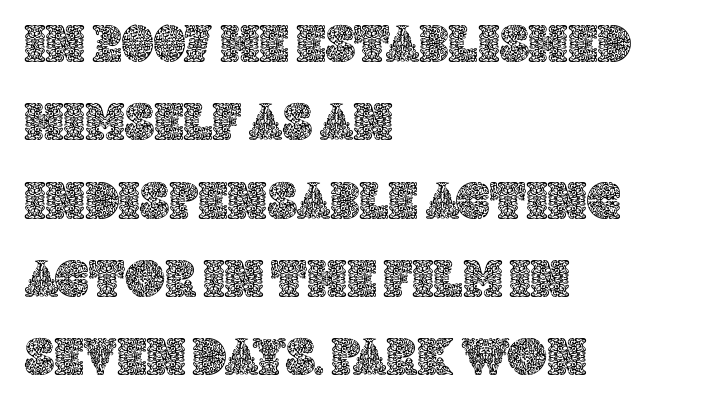
Caption: multi-line text, flush left, ragged right. The lettering holds an erect, upright posture throughout. Letters rest on an invisible, unmarked baseline. Here the designer chose a conventional face with non-uniform glyph widths. Is the letter spacing exaggerated? No — it looks like the ordinary default.
